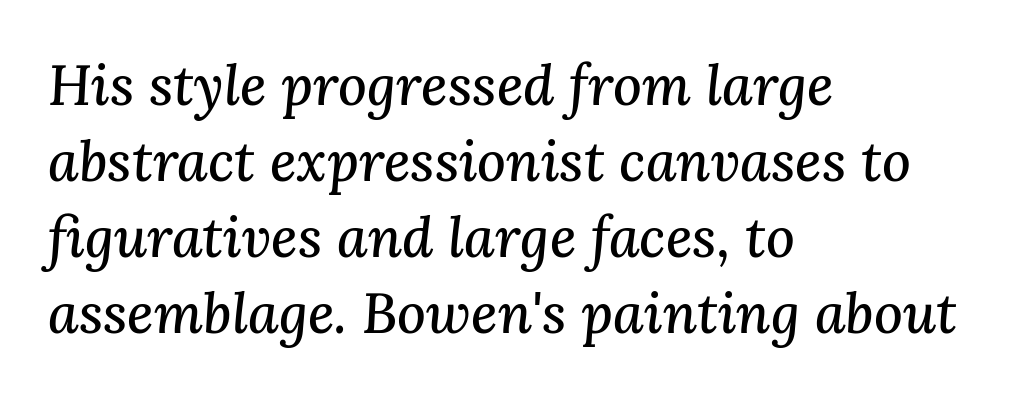
Between one letter and the next there's only the usual sliver of space. This sample keeps an unexceptional amount of space between lines. A typesetter would label this face a serif. Spacing verdict: proportional, widths tailored to each character. The compositor pushed each line to the left boundary. Decoration check: the copy has no underline.
